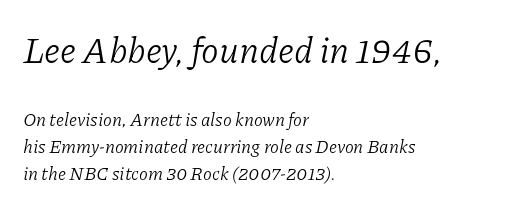
The image shows 36 px light serif type, italic (leaning right); set left-aligned, normal line spacing (1.5x), normal letter spacing, not underlined; the first (top) block is 2.0x larger; low stroke contrast and a medium x-height.
